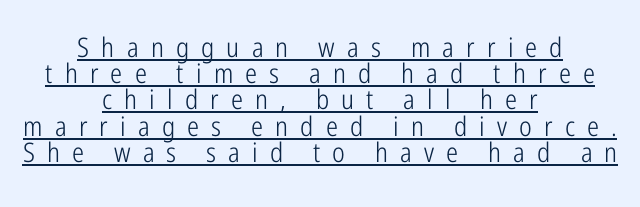
Q: Is the text bold? A: No.
Q: Is the text italic (slanted)? A: No, it is upright.
Q: Is the text underlined? A: Yes.
Q: How is the paragraph aligned? A: Centered.
Q: Is the spacing between letters normal or unusually wide? A: Unusually wide.
Q: Is the spacing between lines tight, normal or loose? A: Tight.
